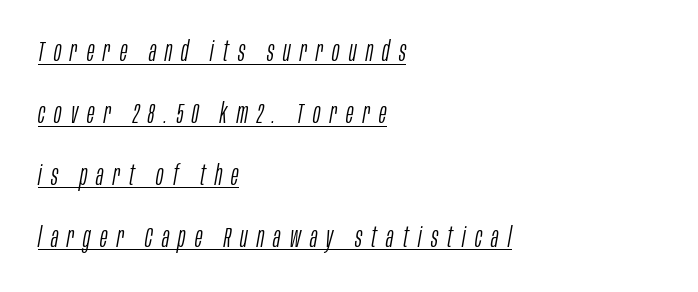
The image shows 28 px light, condensed type, italic (leaning right); set left-aligned, loose line spacing (2.21x), unusually wide letter spacing (+0.33 em), underlined; low stroke contrast and a large x-height.
